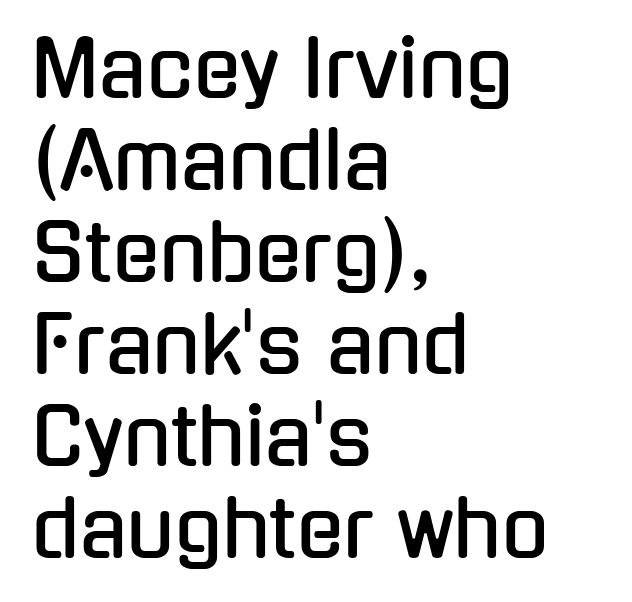
Q: Is the text italic (slanted)? A: No, it is upright.
Q: Is the typeface a serif or a sans-serif typeface? A: Sans-serif.
Q: Is the text underlined? A: No.
Q: How is the paragraph aligned? A: Left-aligned.
Q: Is the spacing between letters normal or unusually wide? A: Normal.
Q: Width (condensed, normal, or wide)? A: Condensed.
Q: Stroke contrast? A: Low.
Q: x-height? A: Medium.
Q: Monospaced? A: No.
